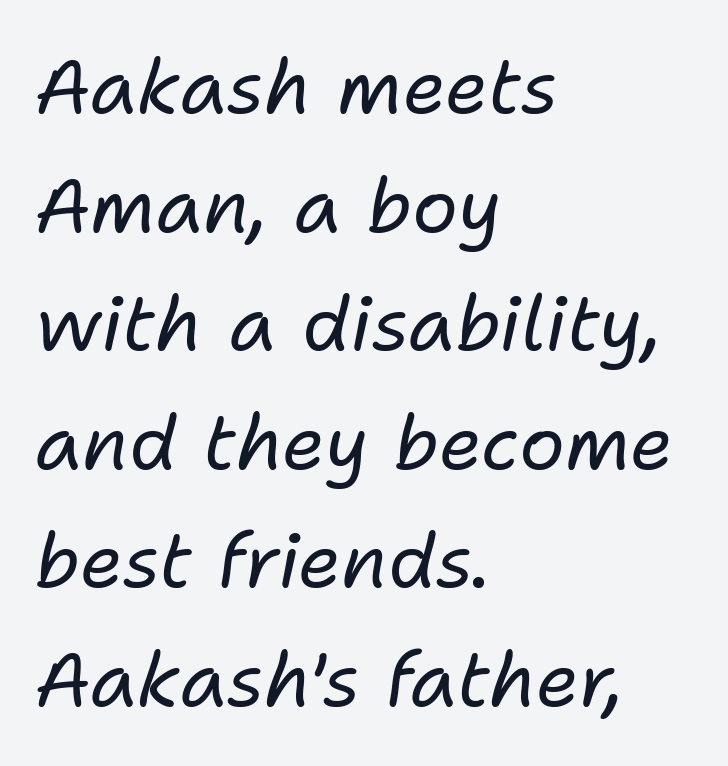
The image shows 76 px regular-weight type, italic (leaning right); set left-aligned, normal line spacing (1.56x), normal letter spacing, not underlined; low stroke contrast and a medium x-height.
